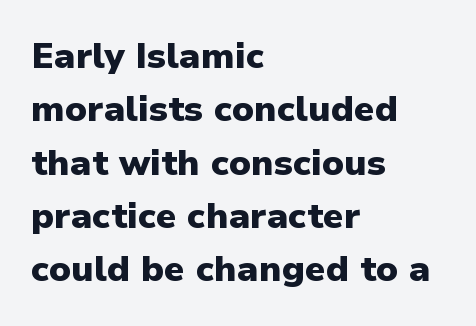
The image shows 36 px heavy sans-serif type, upright; set left-aligned, normal line spacing (1.48x), normal letter spacing, not underlined; low stroke contrast and a medium x-height.
